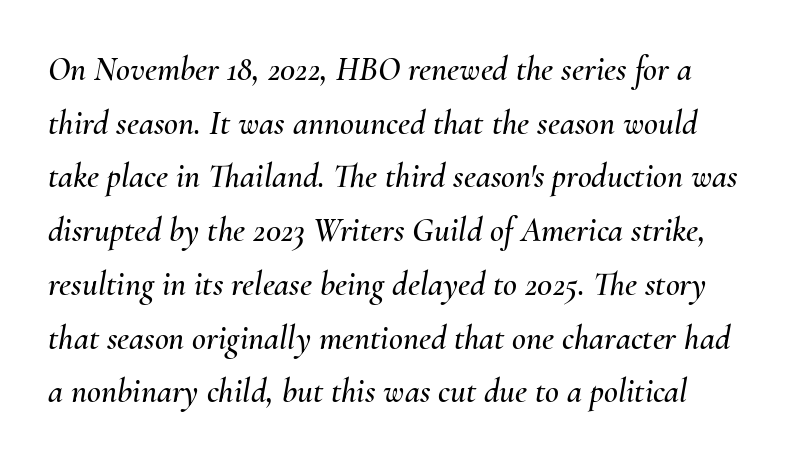
{"italic": "yes", "lean": "right", "slant_degrees": 10, "width": "normal", "stroke_contrast": "medium", "x_height": "small", "monospaced": "no", "underline": "no", "line_spacing": "normal", "line_spacing_ratio": 1.58, "letter_spacing": "normal", "letter_spacing_em": 0.0, "glyph_px": 34}
